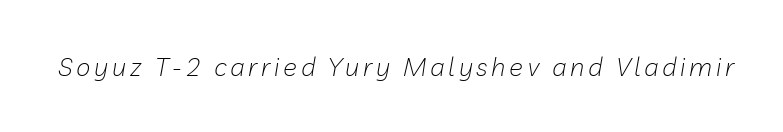
{"italic": "yes", "lean": "right", "slant_degrees": 10, "bold": "no", "underline": "no", "glyph_px": 26}
